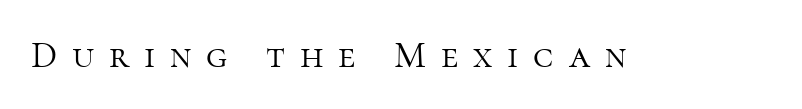
{"serif": "yes", "italic": "no", "bold": "no", "weight": "light", "width": "normal", "stroke_contrast": "high", "x_height": "medium", "monospaced": "no", "underline": "no", "letter_spacing": "wide", "letter_spacing_em": 0.39, "glyph_px": 38}
